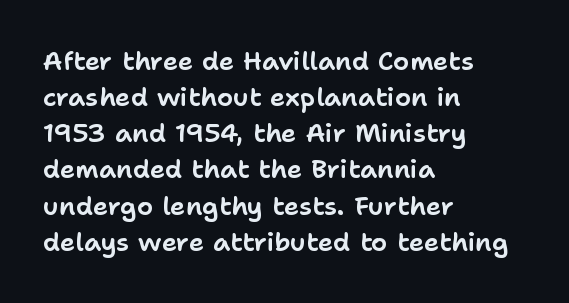
{"italic": "no", "underline": "no", "align": "left", "line_spacing": "normal", "line_spacing_ratio": 1.39, "letter_spacing": "normal", "letter_spacing_em": 0.0, "glyph_px": 26}
